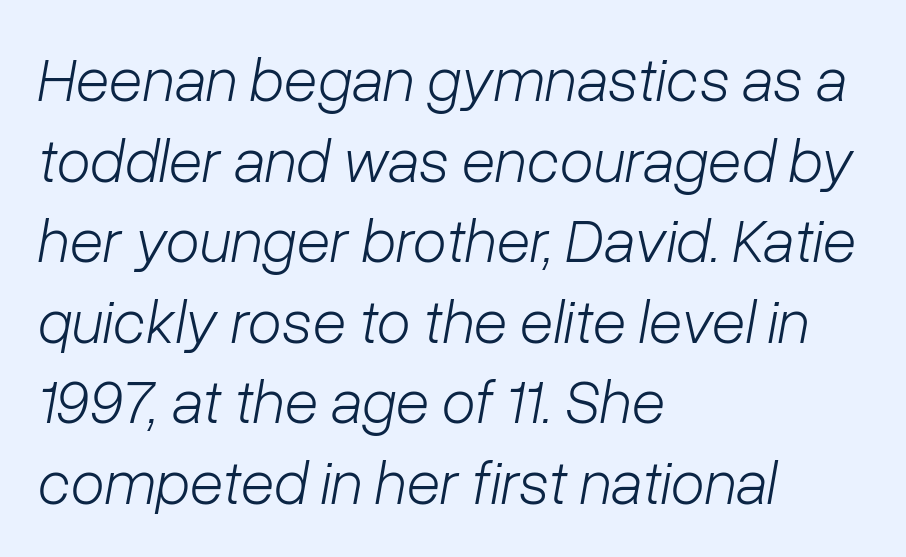
Q: Is the text bold? A: No.
Q: Is the text italic (slanted)? A: Yes, it leans right by about 10 degrees.
Q: Is the text underlined? A: No.
Q: How is the paragraph aligned? A: Left-aligned.
Q: Is the spacing between letters normal or unusually wide? A: Normal.
Q: Is the spacing between lines tight, normal or loose? A: Normal.
Q: Width (condensed, normal, or wide)? A: Normal.
Q: Stroke contrast? A: Low.
Q: x-height? A: Medium.
Q: Monospaced? A: No.
